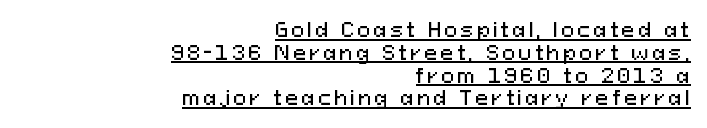
Q: Is the text italic (slanted)? A: No, it is upright.
Q: Is the text underlined? A: Yes.
Q: How is the paragraph aligned? A: Right-aligned.
Q: Is the spacing between lines tight, normal or loose? A: Tight.
